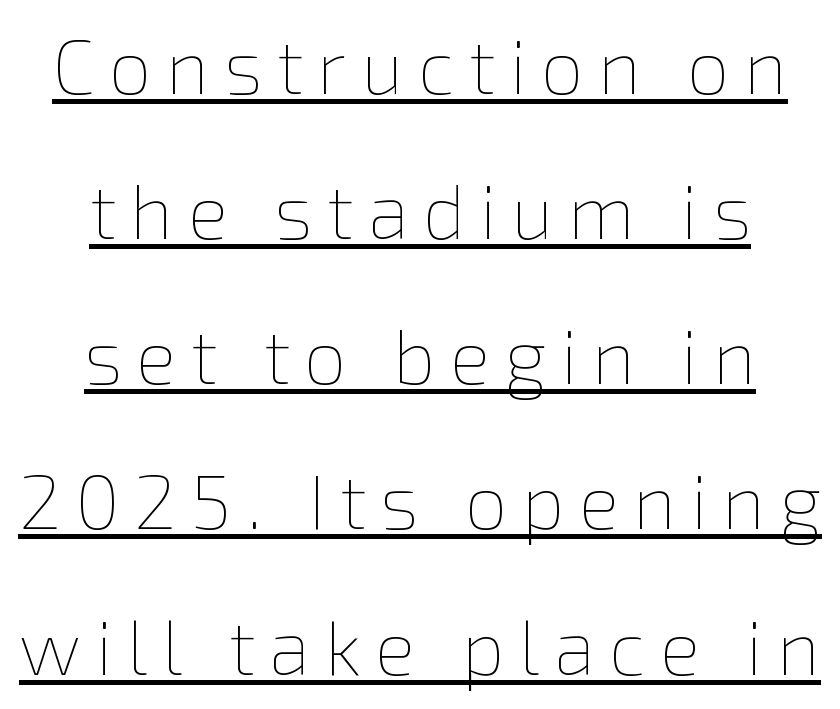
Q: Is the text bold? A: No.
Q: Is the text italic (slanted)? A: No, it is upright.
Q: Is the text underlined? A: Yes.
Q: How is the paragraph aligned? A: Centered.
Q: Is the spacing between lines tight, normal or loose? A: Loose.
Q: Width (condensed, normal, or wide)? A: Normal.
Q: Stroke contrast? A: Low.
Q: x-height? A: Medium.
Q: Monospaced? A: No.
